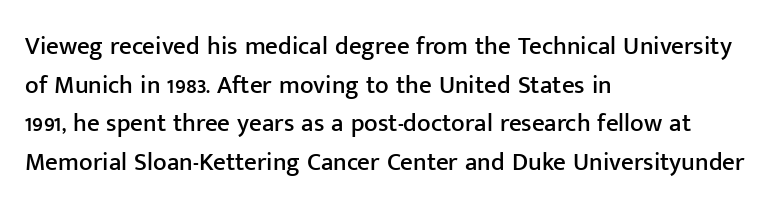
The image shows 25 px text type, upright; set left-aligned, normal line spacing (1.55x), normal letter spacing, not underlined.
